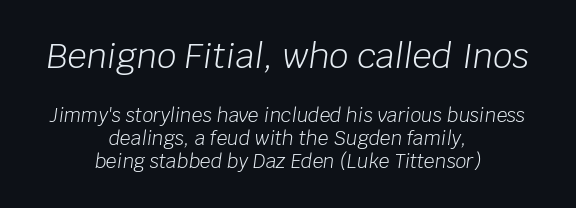
The image shows 34 px light type, italic (leaning right); set centered, line spacing 1.22x, normal letter spacing, not underlined; the first (top) block is 1.79x larger; low stroke contrast and a large x-height.
